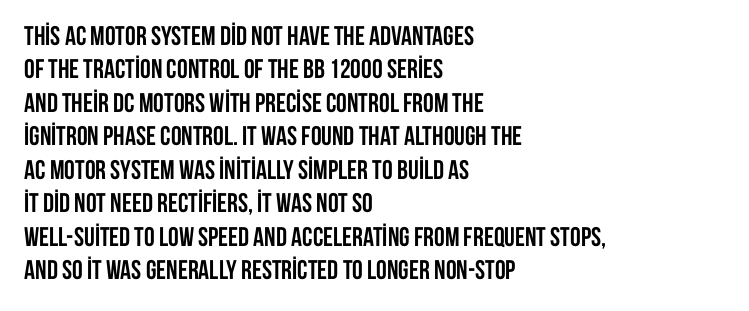
The image shows 27 px bold type, upright; set left-aligned, line spacing 1.24x, normal letter spacing, not underlined.
